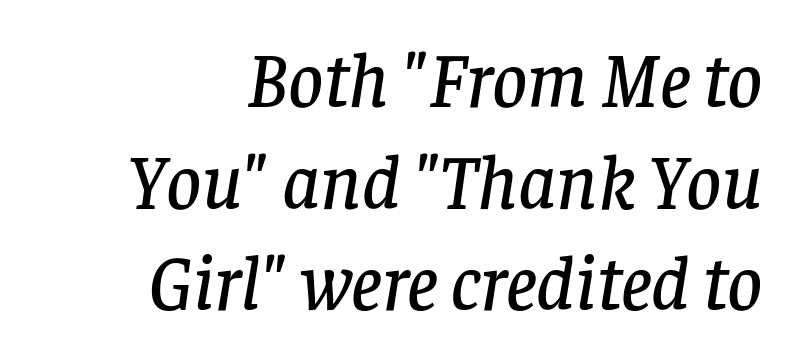
Q: Is the text italic (slanted)? A: Yes, it leans right by about 8 degrees.
Q: Is the typeface a serif or a sans-serif typeface? A: Serif.
Q: Is the text underlined? A: No.
Q: How is the paragraph aligned? A: Right-aligned.
Q: Is the spacing between letters normal or unusually wide? A: Normal.
Q: Is the spacing between lines tight, normal or loose? A: Normal.
Q: Width (condensed, normal, or wide)? A: Normal.
Q: Stroke contrast? A: Low.
Q: x-height? A: Large.
Q: Monospaced? A: No.
